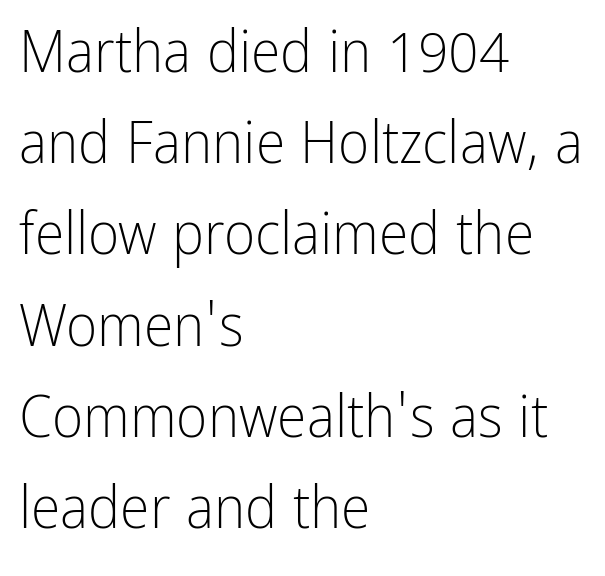
The image shows 60 px light, condensed sans-serif type, upright; set left-aligned, normal line spacing (1.52x), normal letter spacing, not underlined; low stroke contrast and a medium x-height.
